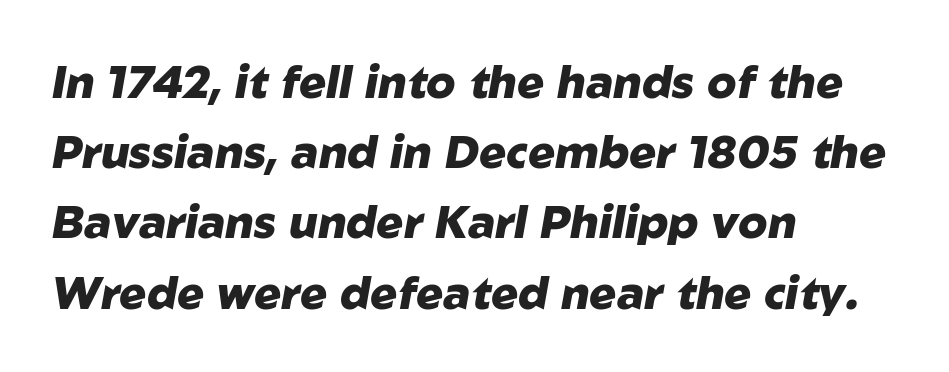
What stands out about the letter spacing? Nothing — it is the standard amount. The ragged edge is on the right, which tells us the setting is flush left. The foot of each line stays bare and open. Successive baselines arrive at the customary interval.
